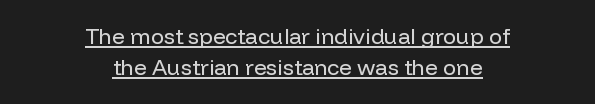
{"italic": "no", "bold": "no", "underline": "yes", "align": "center", "line_spacing": "normal", "line_spacing_ratio": 1.42, "letter_spacing": "normal", "letter_spacing_em": 0.0, "glyph_px": 22}
